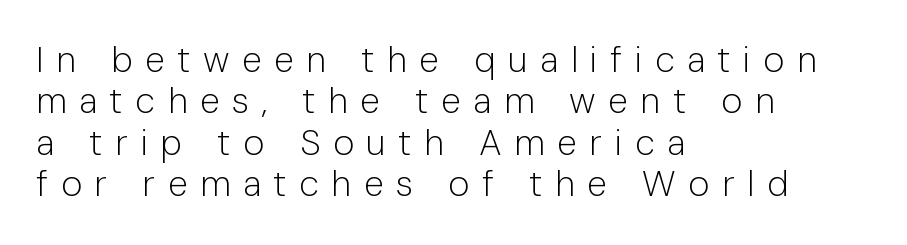
No word sits above an underline. Typographically, this falls in the sans-serif category. Italic: no, the glyphs are upright roman. Note the varied advance widths — an 'i' is clearly narrower than an 'm'. Students, observe: this is what under-led, compact text looks like.
